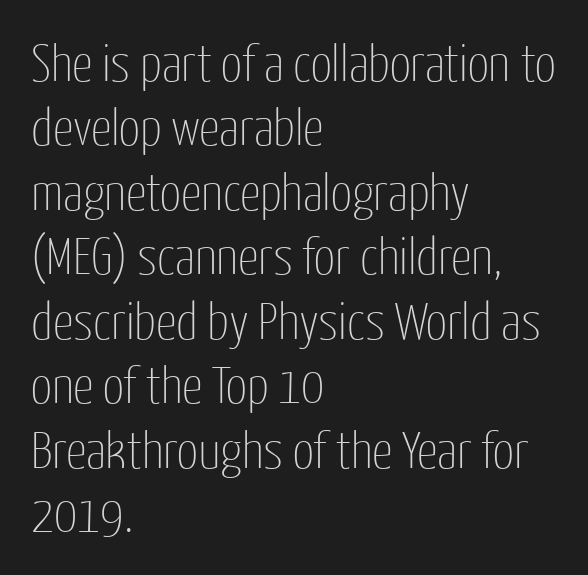
Q: Is the text bold? A: No.
Q: Is the text italic (slanted)? A: No, it is upright.
Q: Is the typeface a serif or a sans-serif typeface? A: Sans-serif.
Q: Is the text underlined? A: No.
Q: How is the paragraph aligned? A: Left-aligned.
Q: Is the spacing between letters normal or unusually wide? A: Normal.
Q: Width (condensed, normal, or wide)? A: Condensed.
Q: Stroke contrast? A: Low.
Q: x-height? A: Medium.
Q: Monospaced? A: No.
